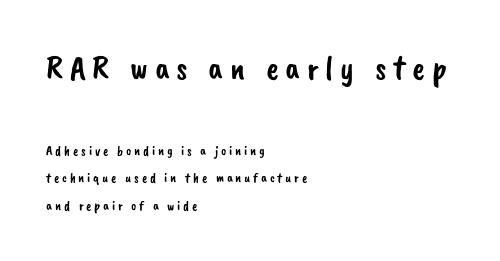
The image shows 34 px sans-serif type; set left-aligned, loose line spacing (1.98x), unusually wide letter spacing (+0.2 em), not underlined; the first (top) block is 2.43x larger; low stroke contrast and a small x-height.
